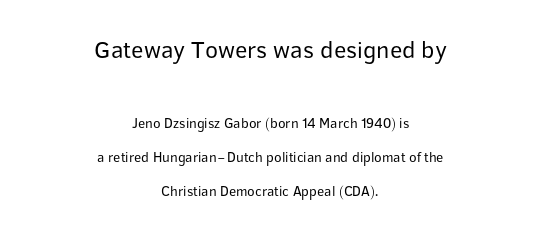
{"italic": "no", "bold": "no", "underline": "no", "align": "center", "line_spacing": "loose", "line_spacing_ratio": 2.44, "letter_spacing": "normal", "letter_spacing_em": 0.0, "larger_block": "first", "size_ratio": 1.71, "glyph_px": 24}
